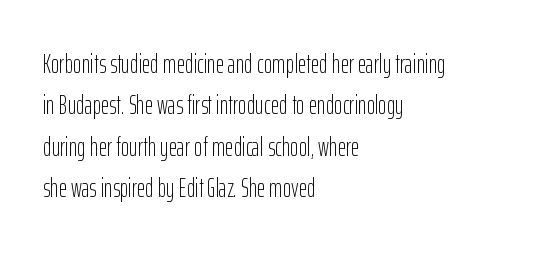
The image shows 26 px text type, upright; set left-aligned, normal line spacing (1.59x), normal letter spacing, not underlined.
